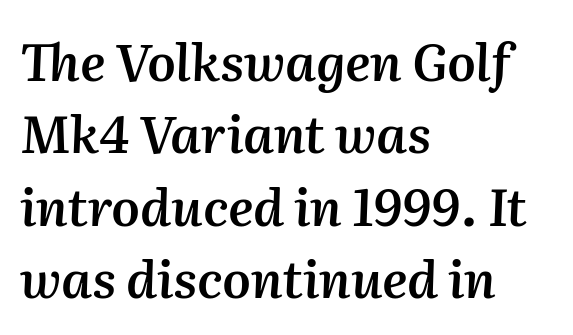
{"italic": "yes", "lean": "right", "slant_degrees": 2, "bold": "semi", "weight": "semibold", "width": "normal", "stroke_contrast": "medium", "x_height": "medium", "monospaced": "no", "underline": "no", "align": "left", "line_spacing": "normal", "line_spacing_ratio": 1.42, "letter_spacing": "normal", "letter_spacing_em": 0.0, "glyph_px": 51}
